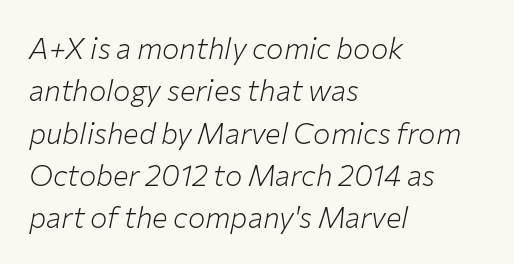
The gap between lines stays unmarked. You could call the tracking neutral — neither tight nor loose. The face looks like a standard text weight, possibly lighter. There's an unmistakable incline to the writing here.
